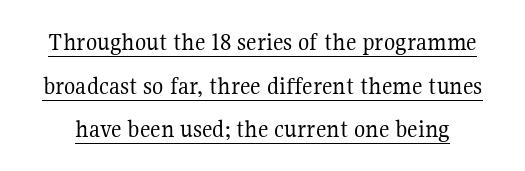
The image shows 26 px text type, upright; set normal line spacing (1.68x), normal letter spacing, underlined.
